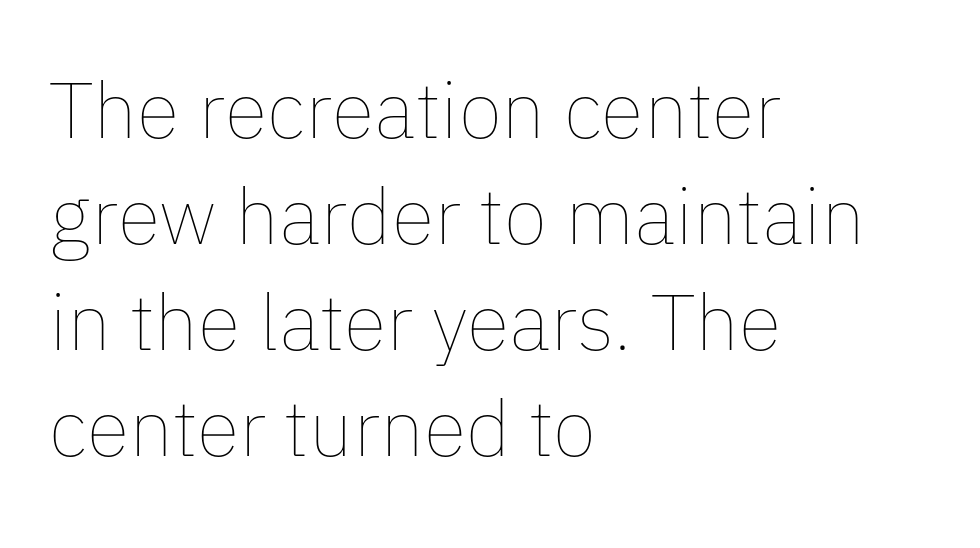
The designer left line spacing at the default. No italicization has been applied; the sample stays upright. Type without underlining. Is the letter spacing exaggerated? No — it looks like the ordinary default. Where is the straight margin? On the left.
